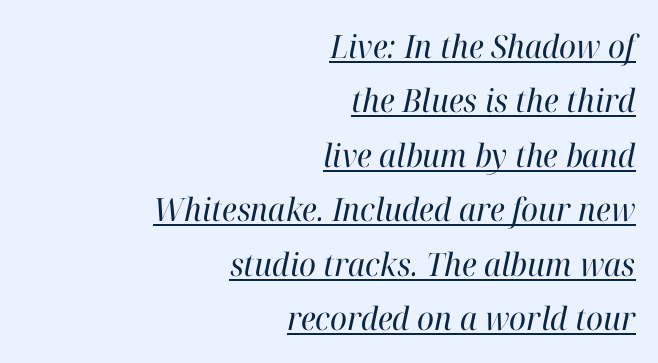
{"serif": "yes", "italic": "yes", "lean": "right", "slant_degrees": 12, "bold": "no", "weight": "regular", "width": "normal", "stroke_contrast": "high", "x_height": "medium", "monospaced": "no", "underline": "yes", "align": "right", "line_spacing": "normal", "line_spacing_ratio": 1.7, "letter_spacing": "normal", "letter_spacing_em": 0.0, "glyph_px": 32}
